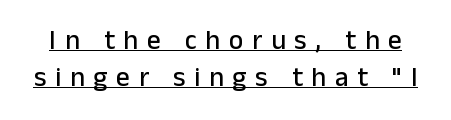
Q: Is the text italic (slanted)? A: No, it is upright.
Q: Is the text underlined? A: Yes.
Q: Is the spacing between letters normal or unusually wide? A: Unusually wide.
Q: Is the spacing between lines tight, normal or loose? A: Normal.
